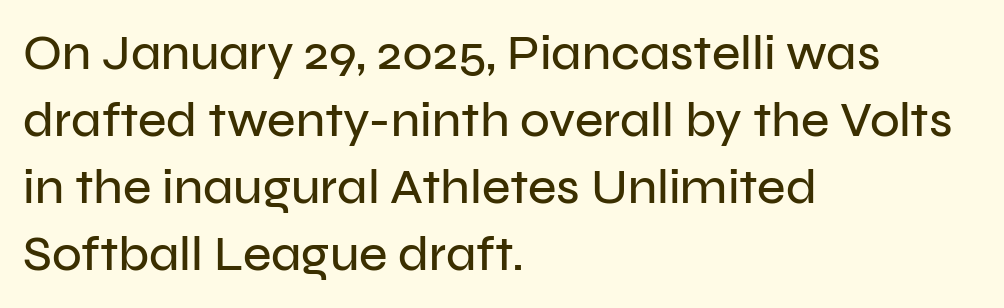
Q: Is the text italic (slanted)? A: No, it is upright.
Q: Is the typeface a serif or a sans-serif typeface? A: Sans-serif.
Q: Is the text underlined? A: No.
Q: How is the paragraph aligned? A: Left-aligned.
Q: Is the spacing between letters normal or unusually wide? A: Normal.
Q: Is the spacing between lines tight, normal or loose? A: Normal.
Q: Width (condensed, normal, or wide)? A: Normal.
Q: Stroke contrast? A: Low.
Q: x-height? A: Medium.
Q: Monospaced? A: No.
